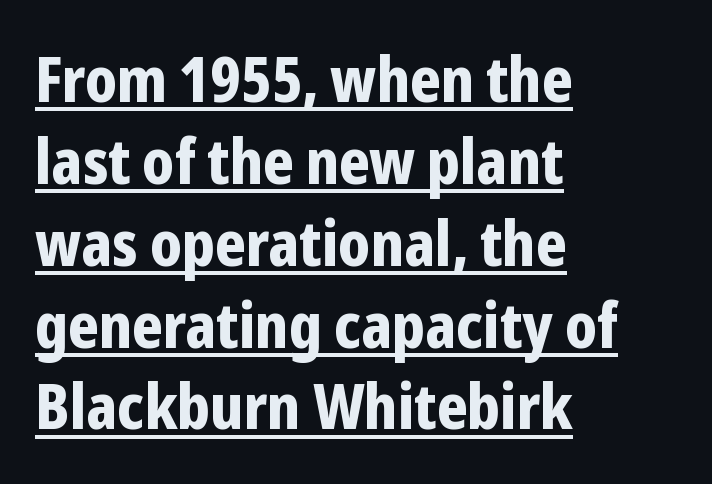
The image shows 62 px bold, condensed sans-serif type, upright; set left-aligned, normal line spacing (1.32x), normal letter spacing, underlined; low stroke contrast and a medium x-height.
